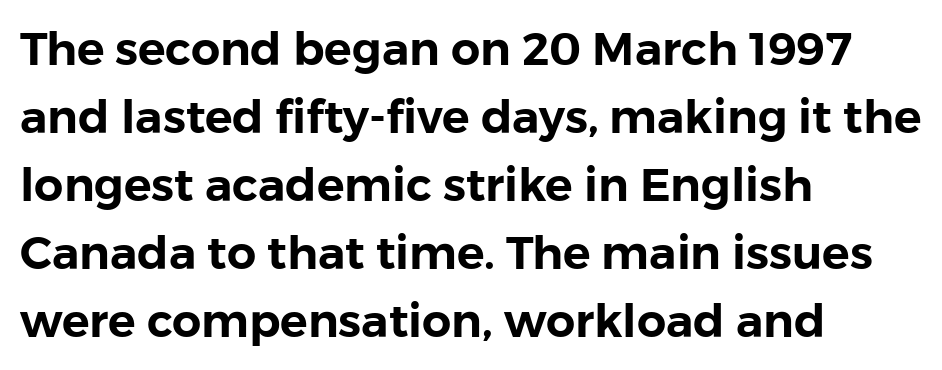
Q: Is the text italic (slanted)? A: No, it is upright.
Q: Is the typeface a serif or a sans-serif typeface? A: Sans-serif.
Q: Is the text underlined? A: No.
Q: How is the paragraph aligned? A: Left-aligned.
Q: Is the spacing between letters normal or unusually wide? A: Normal.
Q: Is the spacing between lines tight, normal or loose? A: Normal.
Q: Width (condensed, normal, or wide)? A: Normal.
Q: Stroke contrast? A: Low.
Q: x-height? A: Medium.
Q: Monospaced? A: No.
